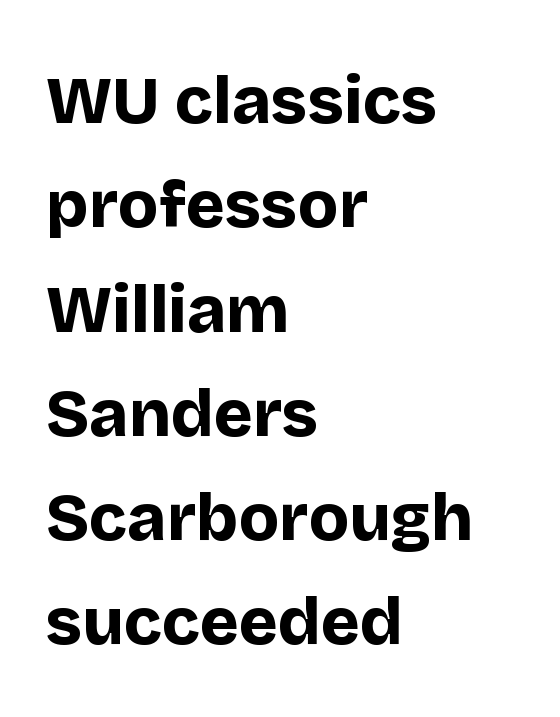
Q: Is the text bold? A: Yes.
Q: Is the text italic (slanted)? A: No, it is upright.
Q: Is the typeface a serif or a sans-serif typeface? A: Sans-serif.
Q: Is the text underlined? A: No.
Q: How is the paragraph aligned? A: Left-aligned.
Q: Is the spacing between letters normal or unusually wide? A: Normal.
Q: Is the spacing between lines tight, normal or loose? A: Normal.
Q: Width (condensed, normal, or wide)? A: Normal.
Q: Stroke contrast? A: Low.
Q: x-height? A: Large.
Q: Monospaced? A: No.
